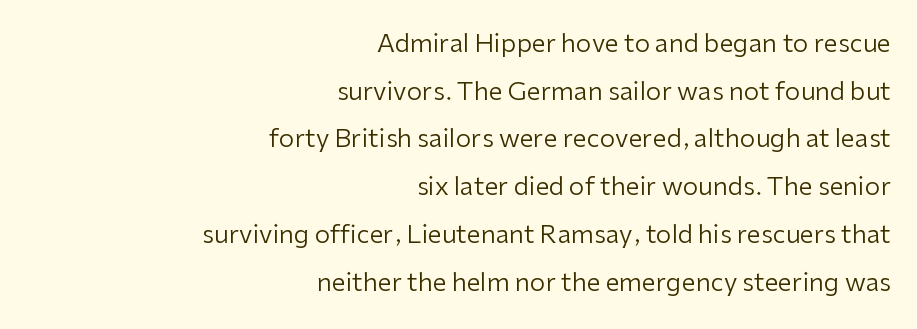
This sample uses an upright cut, with every glyph sitting square on the baseline. The rendering anchors every line to the right-hand side. The font sits on the lighter half of the weight spectrum, regular included. How are the letters spaced? Ordinarily, with no added tracking.
